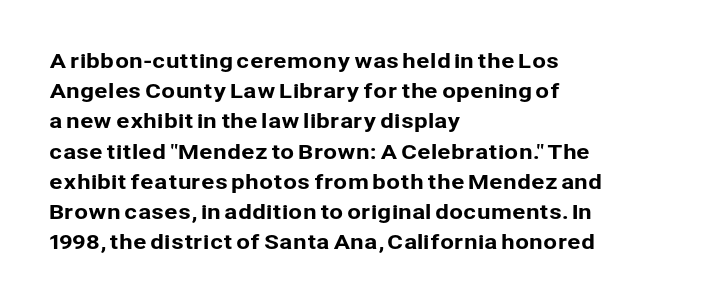
The image shows 20 px text type, upright; set left-aligned, normal line spacing (1.51x), normal letter spacing, not underlined.
